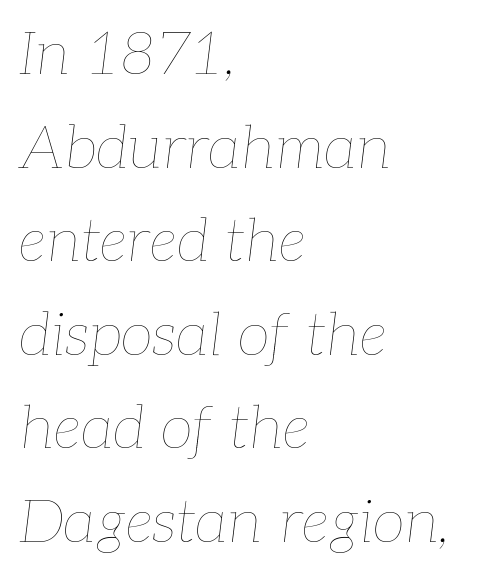
{"italic": "yes", "lean": "right", "slant_degrees": 7, "bold": "no", "weight": "thin", "width": "normal", "stroke_contrast": "low", "x_height": "medium", "monospaced": "no", "underline": "no", "align": "left", "line_spacing": "normal", "line_spacing_ratio": 1.56, "letter_spacing": "normal", "letter_spacing_em": 0.0, "glyph_px": 60}
